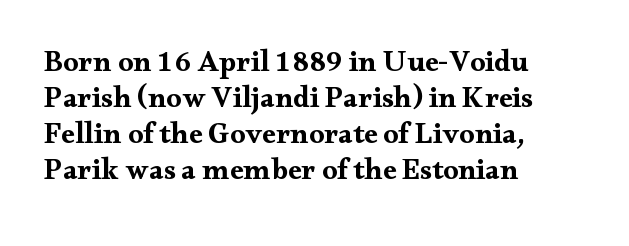
The image shows 30 px bold, wide serif type, upright; set left-aligned, line spacing 1.2x, normal letter spacing, not underlined; medium stroke contrast and a small x-height.
